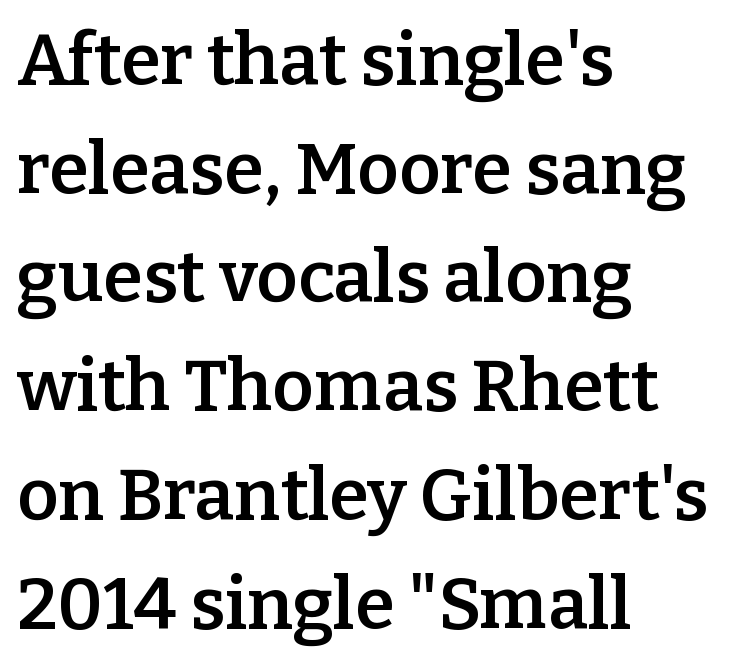
The line-height multiplier appears to be the usual default. A roman cut, with each character standing at attention. Any mark beneath the type? The region is blank. Letter spacing: default. The face used here is a semibold: visibly heavier than regular, lighter than bold.
